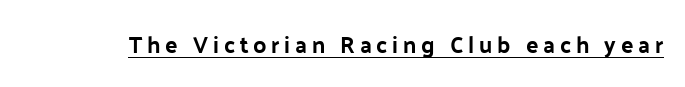
{"italic": "no", "underline": "yes", "letter_spacing": "wide", "letter_spacing_em": 0.21, "glyph_px": 23}
